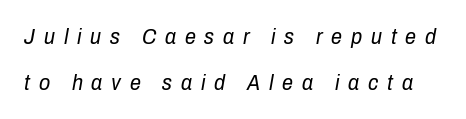
The image shows 22 px text type, italic (leaning right); set loose line spacing (2.08x), unusually wide letter spacing (+0.4 em), not underlined.
